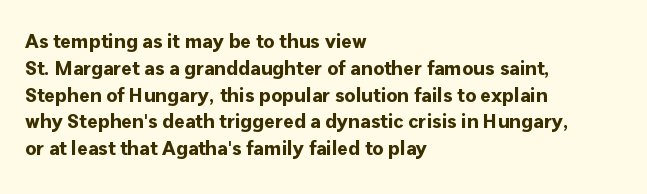
It's the straight-up-and-down kind of type. The letters sit at their default tracking, neither squeezed nor spread. Line starts are locked; line ends wander. This is heavy type, rendered in bold. Baseline-to-baseline distance is the conventional proportion of letter height.
